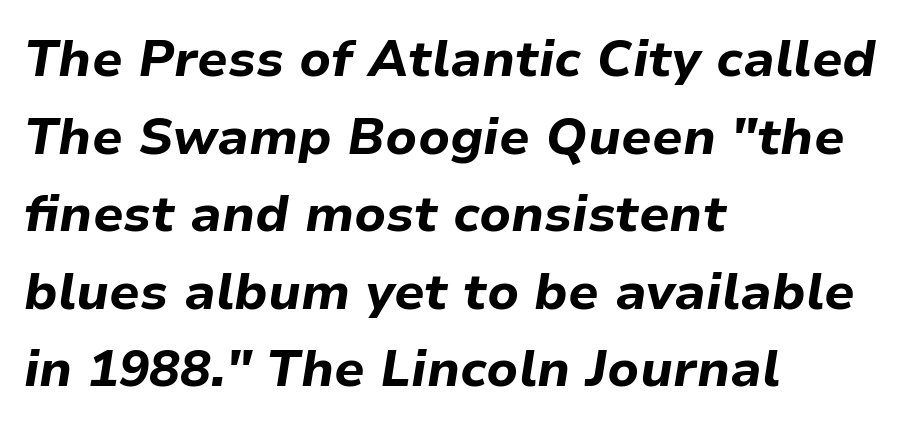
Q: Is the text bold? A: Yes.
Q: Is the text italic (slanted)? A: Yes, it leans right by about 9 degrees.
Q: Is the text underlined? A: No.
Q: How is the paragraph aligned? A: Left-aligned.
Q: Is the spacing between letters normal or unusually wide? A: Normal.
Q: Is the spacing between lines tight, normal or loose? A: Normal.
Q: Width (condensed, normal, or wide)? A: Normal.
Q: Stroke contrast? A: Low.
Q: x-height? A: Medium.
Q: Monospaced? A: No.
